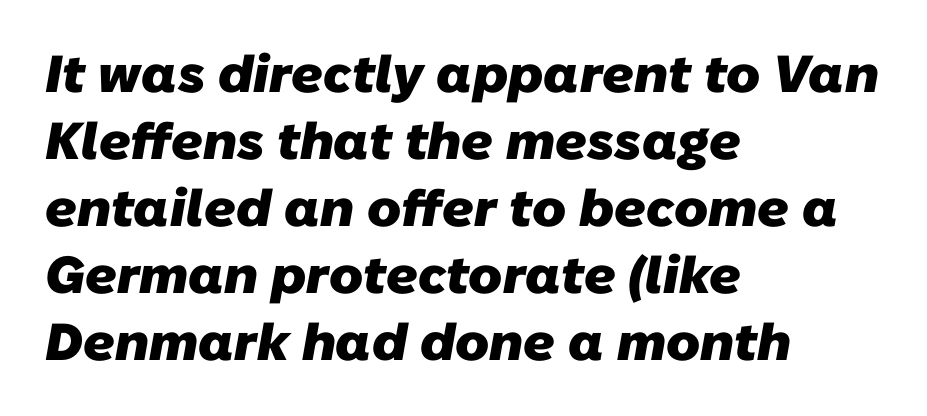
The image shows 52 px heavy sans-serif type; set left-aligned, normal line spacing (1.29x), normal letter spacing, not underlined; low stroke contrast and a medium x-height.
